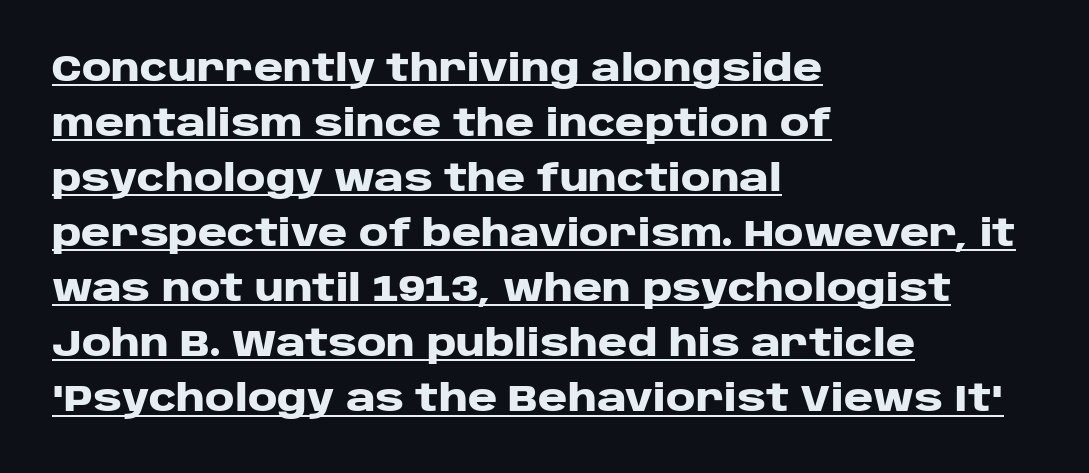
{"serif": "no", "italic": "no", "bold": "yes", "weight": "heavy", "width": "wide", "stroke_contrast": "low", "x_height": "large", "monospaced": "no", "underline": "yes", "align": "left", "line_spacing": "normal", "line_spacing_ratio": 1.53, "letter_spacing": "normal", "letter_spacing_em": 0.0, "glyph_px": 36}
